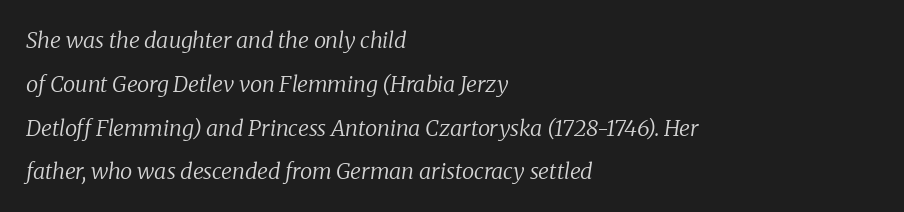
Q: Is the text bold? A: No.
Q: Is the text italic (slanted)? A: Yes, it leans right by about 8 degrees.
Q: Is the text underlined? A: No.
Q: How is the paragraph aligned? A: Left-aligned.
Q: Is the spacing between letters normal or unusually wide? A: Normal.
Q: Is the spacing between lines tight, normal or loose? A: Loose.
